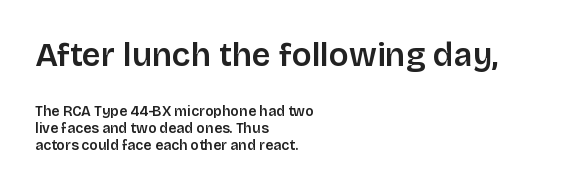
The image shows 33 px semibold sans-serif type, upright; set left-aligned, line spacing 1.23x, normal letter spacing, not underlined; the first (top) block is 2.36x larger; low stroke contrast and a large x-height.
